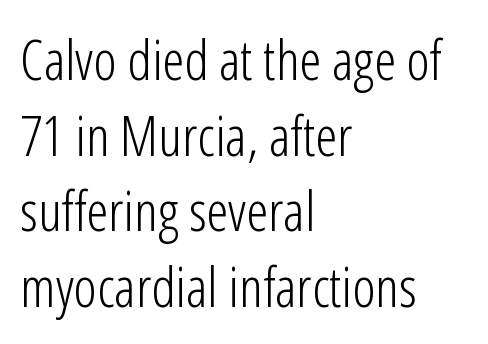
Q: Is the text bold? A: No.
Q: Is the text italic (slanted)? A: No, it is upright.
Q: Is the typeface a serif or a sans-serif typeface? A: Sans-serif.
Q: Is the text underlined? A: No.
Q: How is the paragraph aligned? A: Left-aligned.
Q: Is the spacing between letters normal or unusually wide? A: Normal.
Q: Is the spacing between lines tight, normal or loose? A: Normal.
Q: Width (condensed, normal, or wide)? A: Condensed.
Q: Stroke contrast? A: Low.
Q: x-height? A: Medium.
Q: Monospaced? A: No.
